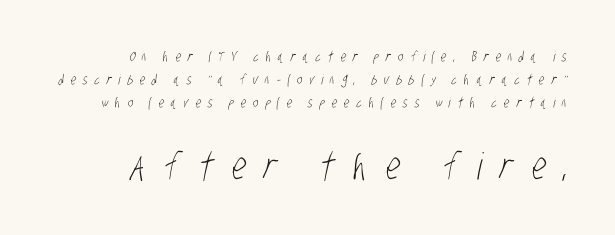
Q: Is the text bold? A: No.
Q: Is the typeface a serif or a sans-serif typeface? A: Sans-serif.
Q: Is the text underlined? A: No.
Q: How is the paragraph aligned? A: Right-aligned.
Q: Is the spacing between letters normal or unusually wide? A: Unusually wide.
Q: Is the spacing between lines tight, normal or loose? A: Normal.
Q: Which block of text is set in a larger size, the first (top) or the second (bottom)? A: The second (bottom) one.
Q: Width (condensed, normal, or wide)? A: Condensed.
Q: Stroke contrast? A: Low.
Q: x-height? A: Large.
Q: Monospaced? A: No.
